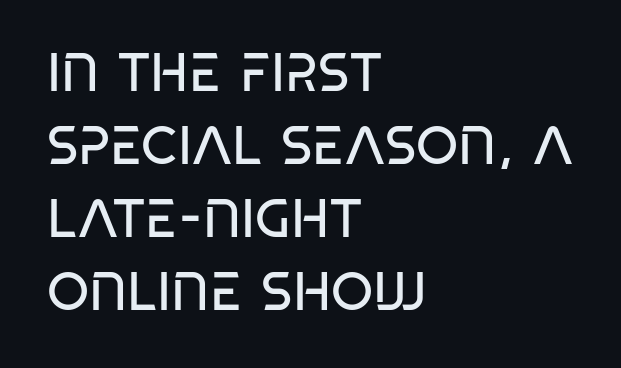
The image shows 54 px regular-weight, condensed sans-serif type; set left-aligned, normal line spacing (1.35x), normal letter spacing, not underlined; low stroke contrast and a large x-height.
